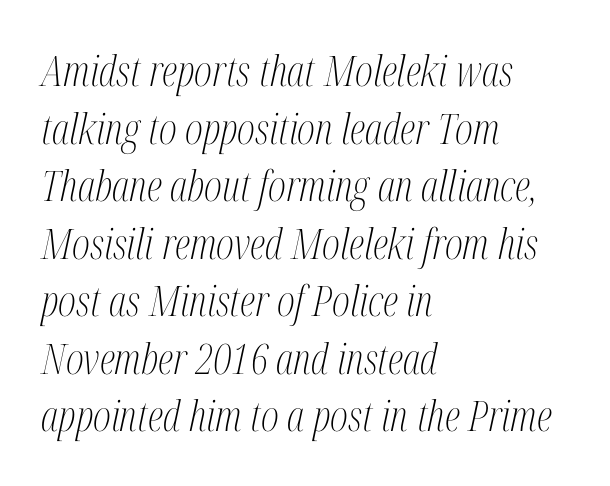
Q: Is the text bold? A: No.
Q: Is the text italic (slanted)? A: Yes, it leans right by about 12 degrees.
Q: Is the typeface a serif or a sans-serif typeface? A: Serif.
Q: Is the text underlined? A: No.
Q: How is the paragraph aligned? A: Left-aligned.
Q: Is the spacing between letters normal or unusually wide? A: Normal.
Q: Is the spacing between lines tight, normal or loose? A: Normal.
Q: Width (condensed, normal, or wide)? A: Condensed.
Q: Stroke contrast? A: Medium.
Q: x-height? A: Medium.
Q: Monospaced? A: No.
